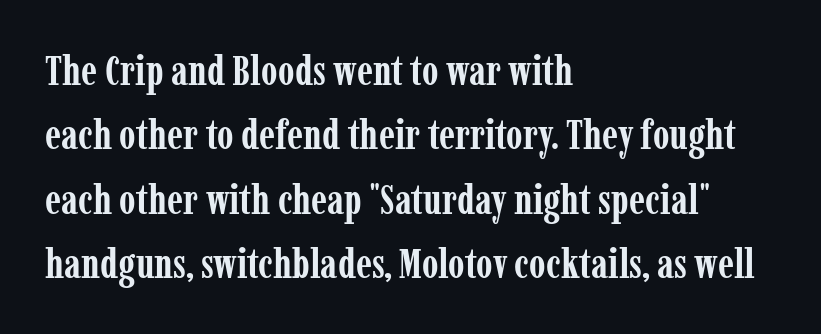
The image shows 42 px semibold, condensed serif type, upright; set left-aligned, normal line spacing (1.53x), normal letter spacing, not underlined; low stroke contrast and a medium x-height.
